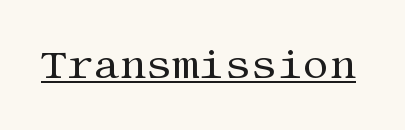
{"serif": "yes", "italic": "no", "bold": "no", "weight": "regular", "width": "normal", "stroke_contrast": "medium", "x_height": "large", "underline": "yes", "letter_spacing": "normal", "letter_spacing_em": 0.0, "glyph_px": 41}
